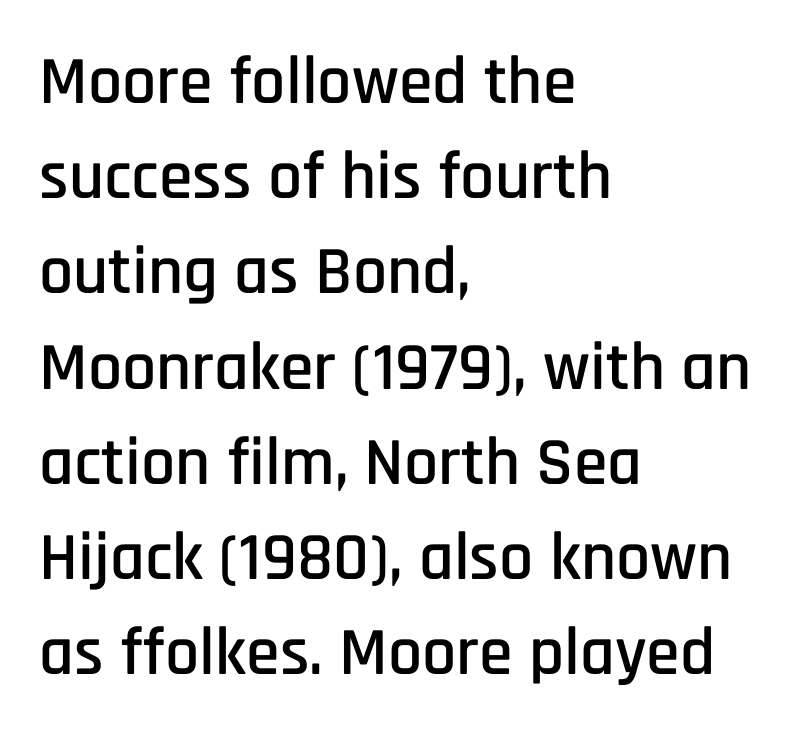
Italic: no, the glyphs are upright roman. Each letter's strokes conclude bluntly, with no projecting serifs. Spacing verdict: proportional, widths tailored to each character. Honestly, there is no underline to notice here at all.
